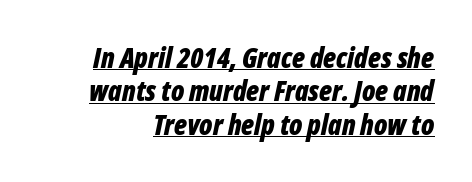
Italic: yes, the glyphs are oblique. Here the designer chose a conventional face with non-uniform glyph widths. Like a heading marked for emphasis, these lines bear an underscore. Tracking value appears to be zero — textbook default spacing. You'd pick this weight for a headline — it's a proper bold.
